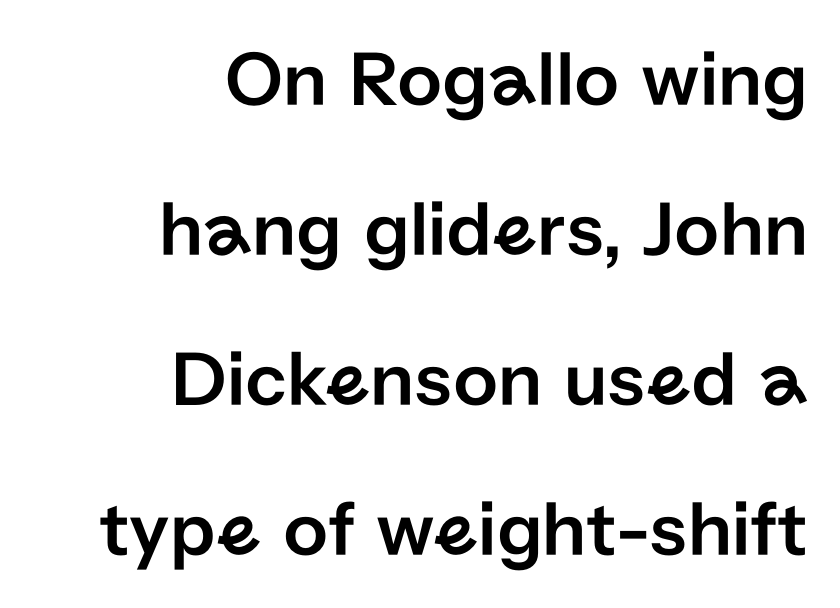
Q: Is the text italic (slanted)? A: No, it is upright.
Q: Is the typeface a serif or a sans-serif typeface? A: Sans-serif.
Q: Is the text underlined? A: No.
Q: How is the paragraph aligned? A: Right-aligned.
Q: Is the spacing between letters normal or unusually wide? A: Normal.
Q: Is the spacing between lines tight, normal or loose? A: Loose.
Q: Width (condensed, normal, or wide)? A: Normal.
Q: Stroke contrast? A: Low.
Q: x-height? A: Medium.
Q: Monospaced? A: No.
